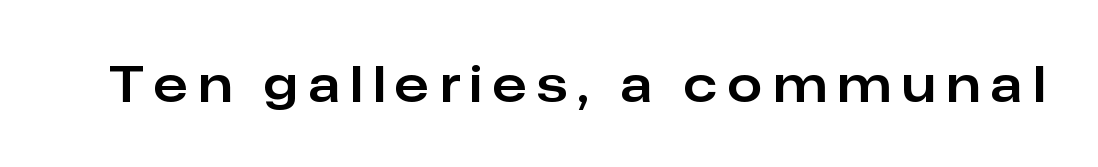
The image shows 50 px sans-serif type, upright; set unusually wide letter spacing (+0.21 em), not underlined; low stroke contrast and a medium x-height.
